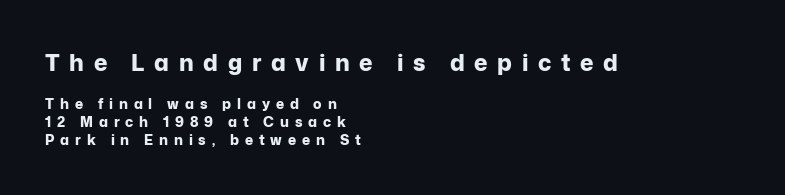
{"italic": "no", "bold": "yes", "underline": "no", "align": "left", "line_spacing": "normal", "line_spacing_ratio": 1.28, "letter_spacing": "wide", "letter_spacing_em": 0.42, "larger_block": "first", "size_ratio": 1.64, "glyph_px": 23}
